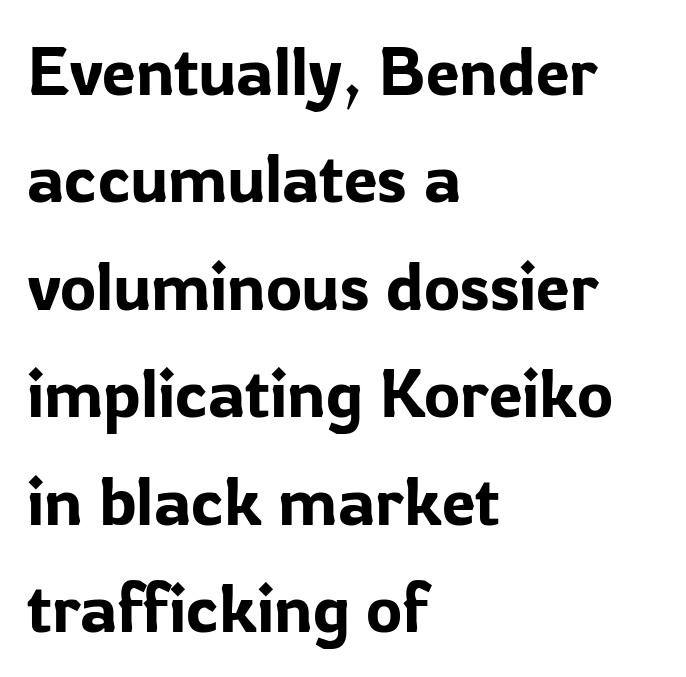
The image shows 68 px sans-serif type, upright; set left-aligned, normal line spacing (1.58x), normal letter spacing, not underlined; low stroke contrast and a medium x-height.
